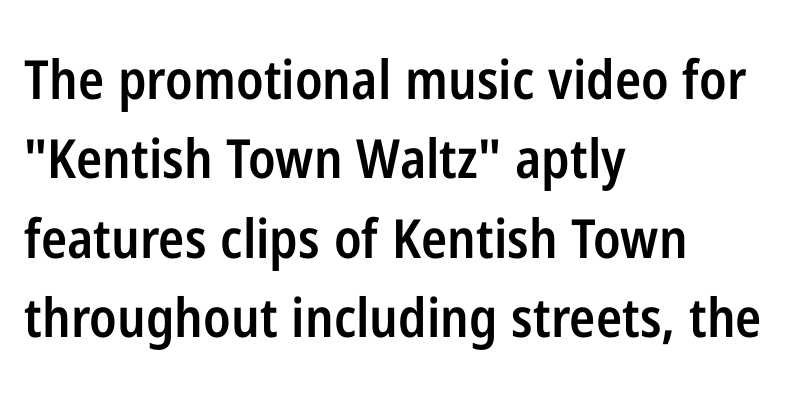
{"serif": "no", "italic": "no", "bold": "semi", "weight": "semibold", "width": "condensed", "stroke_contrast": "low", "x_height": "medium", "monospaced": "no", "underline": "no", "align": "left", "line_spacing": "normal", "line_spacing_ratio": 1.47, "letter_spacing": "normal", "letter_spacing_em": 0.0, "glyph_px": 54}
